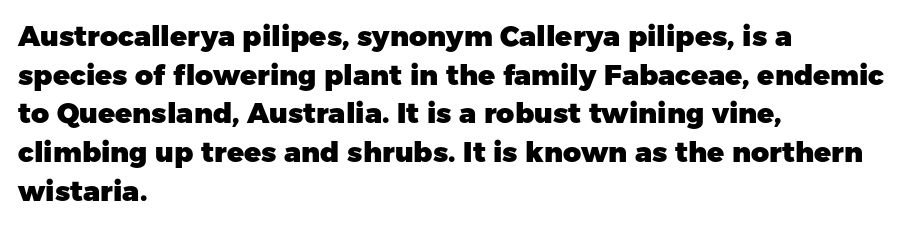
The image shows 28 px heavy sans-serif type, upright; set left-aligned, normal line spacing (1.38x), normal letter spacing, not underlined; low stroke contrast and a medium x-height.
